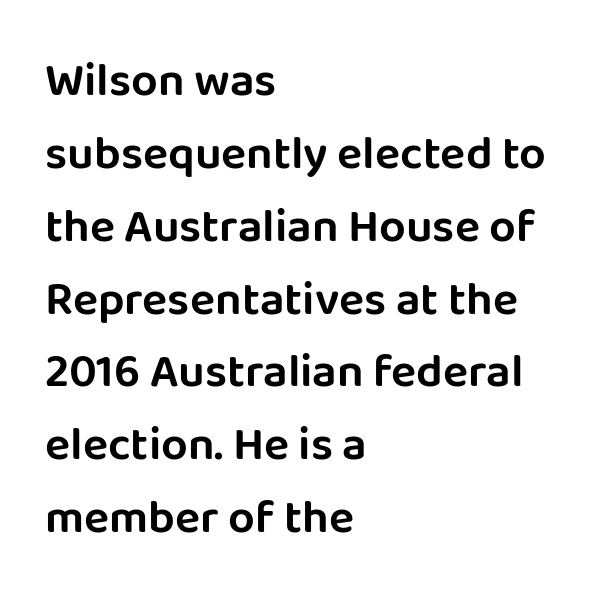
Does the type have serifs? No, each stem ends abruptly. The space directly below the letters is spotless. Notice how the stems are strictly vertical — no italics here. Regarding leading, the lines here are spaced in the standard way.
